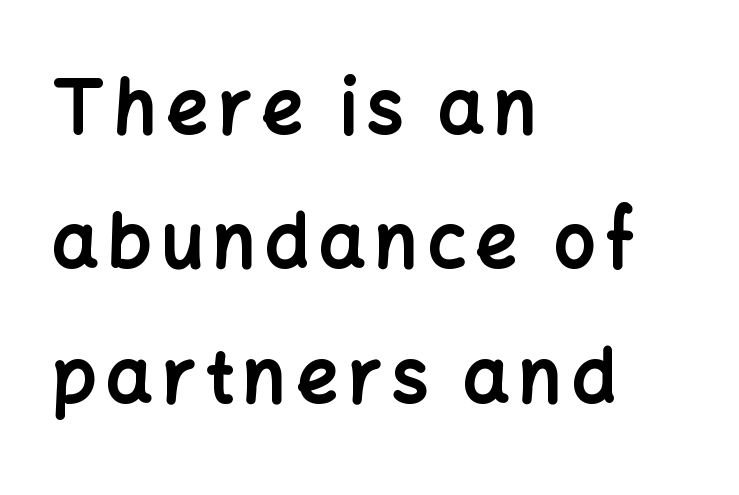
Q: Is the text bold? A: Yes.
Q: Is the text italic (slanted)? A: No, it is upright.
Q: Is the typeface a serif or a sans-serif typeface? A: Sans-serif.
Q: Is the text underlined? A: No.
Q: How is the paragraph aligned? A: Left-aligned.
Q: Width (condensed, normal, or wide)? A: Normal.
Q: Stroke contrast? A: Low.
Q: x-height? A: Medium.
Q: Monospaced? A: No.
